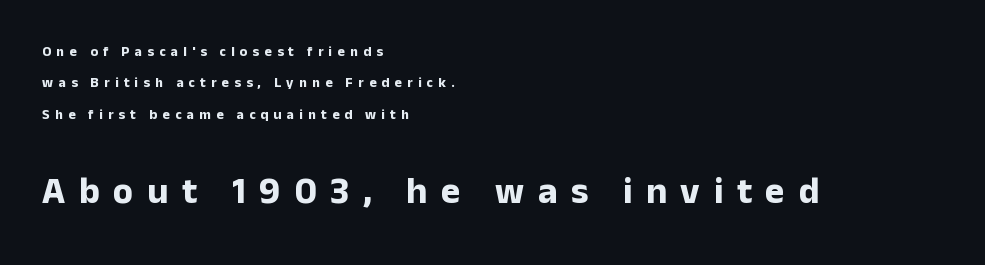
Q: Is the text bold? A: Yes.
Q: Is the text italic (slanted)? A: No, it is upright.
Q: Is the typeface a serif or a sans-serif typeface? A: Sans-serif.
Q: Is the text underlined? A: No.
Q: How is the paragraph aligned? A: Left-aligned.
Q: Is the spacing between letters normal or unusually wide? A: Unusually wide.
Q: Is the spacing between lines tight, normal or loose? A: Loose.
Q: Which block of text is set in a larger size, the first (top) or the second (bottom)? A: The second (bottom) one.
Q: Width (condensed, normal, or wide)? A: Normal.
Q: Stroke contrast? A: Low.
Q: x-height? A: Medium.
Q: Monospaced? A: No.
